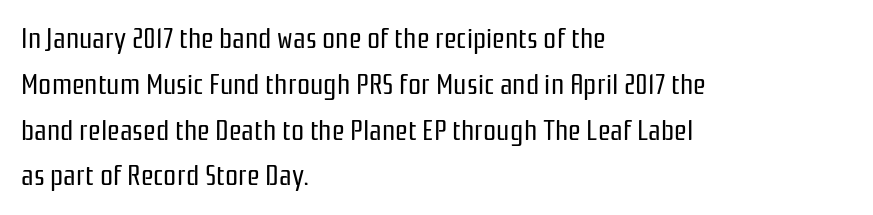
{"serif": "no", "italic": "no", "bold": "no", "weight": "regular", "width": "condensed", "stroke_contrast": "low", "x_height": "medium", "monospaced": "no", "underline": "no", "align": "left", "line_spacing": "normal", "line_spacing_ratio": 1.58, "letter_spacing": "normal", "letter_spacing_em": 0.0, "glyph_px": 29}
